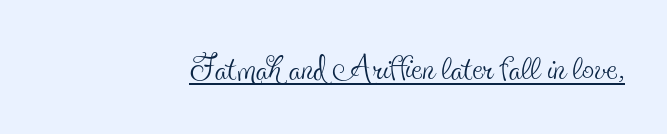
Each line of the rendering has a horizontal stroke beneath the glyphs. A typesetter would call this proportional, since set widths differ per character. Words appear dense and cohesive because spacing is normal.
